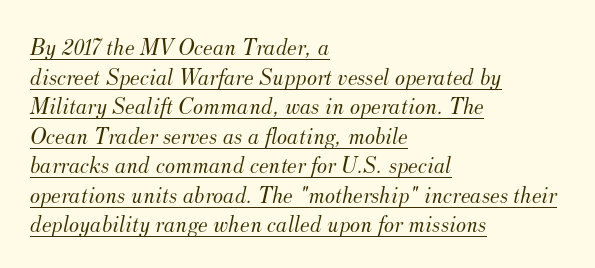
The weight would be labelled regular, book, light, or lighter still. Underlined type. Casual observation: everything's shoved over to the left. The font's italic variant was chosen for this text.
